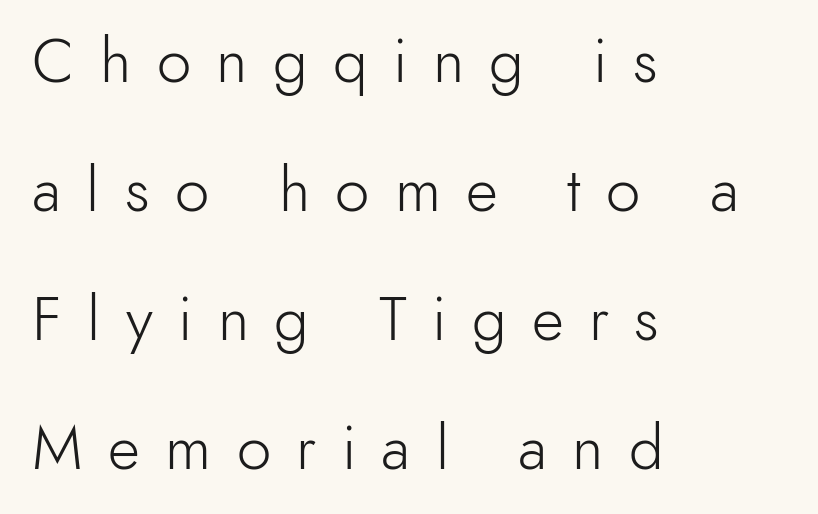
The image shows 62 px light sans-serif type, upright; set left-aligned, loose line spacing (2.08x), unusually wide letter spacing (+0.41 em), not underlined; a small x-height.
